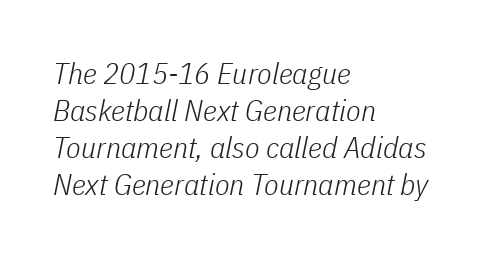
{"italic": "yes", "lean": "right", "slant_degrees": 11, "bold": "no", "weight": "light", "width": "condensed", "stroke_contrast": "low", "x_height": "medium", "monospaced": "no", "underline": "no", "align": "left", "line_spacing_ratio": 1.23, "letter_spacing": "normal", "letter_spacing_em": 0.0, "glyph_px": 30}
